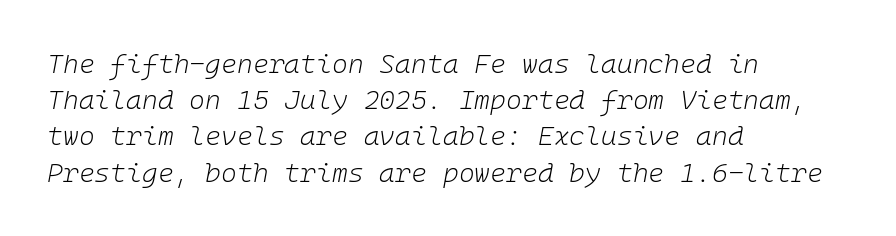
The image shows 27 px text type, italic (leaning right); set left-aligned, normal line spacing (1.34x), normal letter spacing, not underlined.
